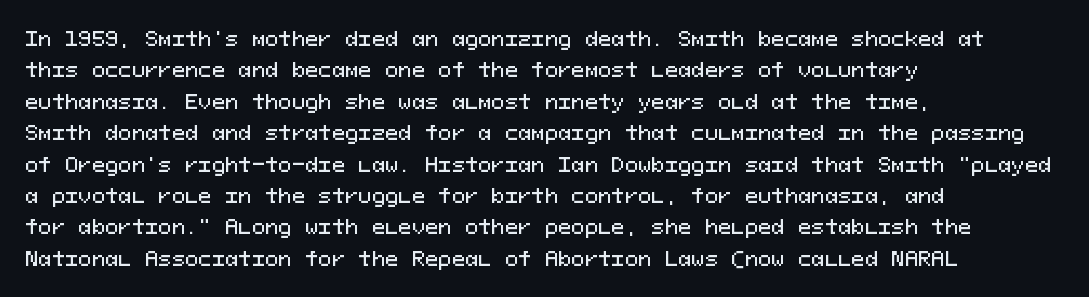
Compared with a centered layout, this one pins lines to the left instead. The space beneath each line is pristine and unruled. The passage shown stacks its lines at a standard gap. Do the letters lean? They stand straight. Spacing between characters is what you'd get straight out of the box.
